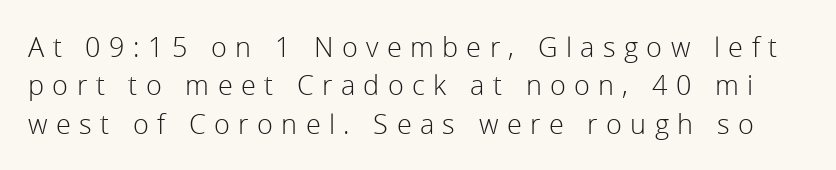
Q: Is the text bold? A: No.
Q: Is the text italic (slanted)? A: No, it is upright.
Q: Is the text underlined? A: No.
Q: Is the spacing between letters normal or unusually wide? A: Unusually wide.
Q: Is the spacing between lines tight, normal or loose? A: Normal.
